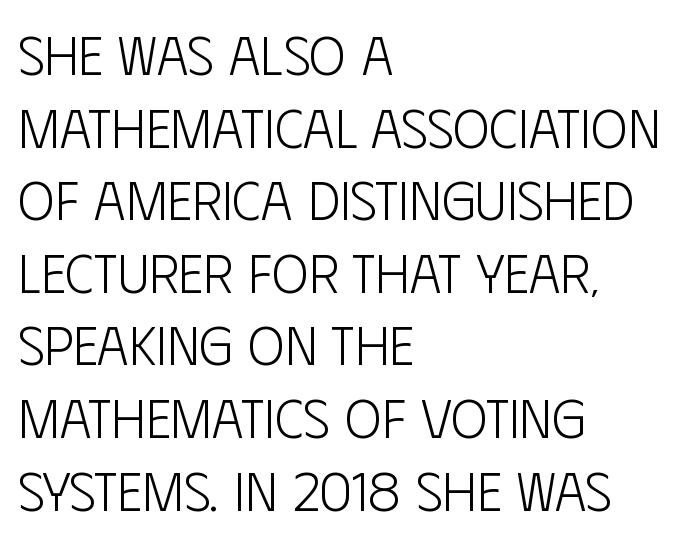
{"serif": "no", "italic": "no", "bold": "no", "weight": "light", "width": "condensed", "stroke_contrast": "low", "x_height": "large", "monospaced": "no", "underline": "no", "align": "left", "line_spacing": "normal", "line_spacing_ratio": 1.32, "letter_spacing": "normal", "letter_spacing_em": 0.0, "glyph_px": 55}
